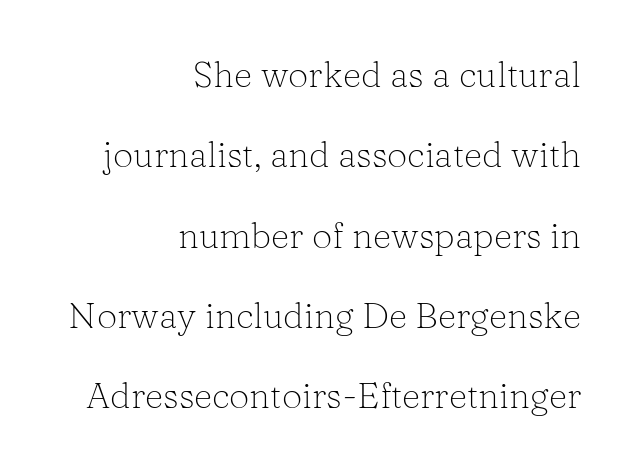
Q: Is the text bold? A: No.
Q: Is the text italic (slanted)? A: No, it is upright.
Q: Is the typeface a serif or a sans-serif typeface? A: Serif.
Q: Is the text underlined? A: No.
Q: How is the paragraph aligned? A: Right-aligned.
Q: Is the spacing between letters normal or unusually wide? A: Normal.
Q: Is the spacing between lines tight, normal or loose? A: Loose.
Q: Width (condensed, normal, or wide)? A: Normal.
Q: Stroke contrast? A: Low.
Q: x-height? A: Medium.
Q: Monospaced? A: No.
